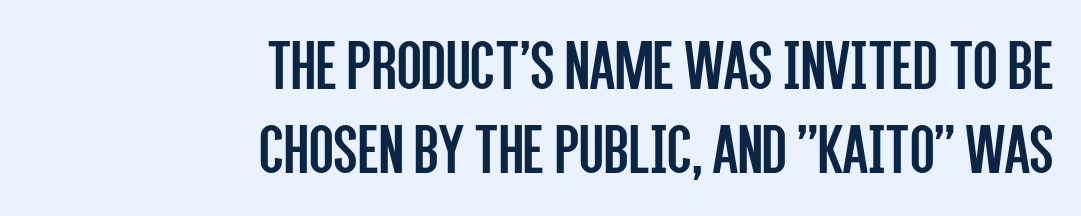
Q: Is the text bold? A: No.
Q: Is the text italic (slanted)? A: No, it is upright.
Q: Is the typeface a serif or a sans-serif typeface? A: Sans-serif.
Q: Is the text underlined? A: No.
Q: How is the paragraph aligned? A: Right-aligned.
Q: Is the spacing between letters normal or unusually wide? A: Normal.
Q: Width (condensed, normal, or wide)? A: Condensed.
Q: Stroke contrast? A: Low.
Q: x-height? A: Large.
Q: Monospaced? A: No.
